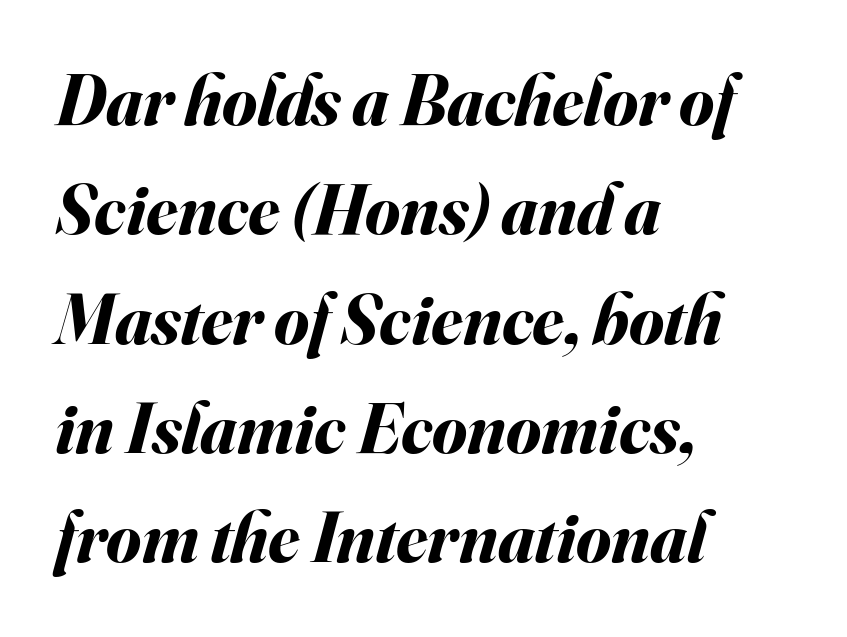
{"italic": "yes", "lean": "right", "slant_degrees": 16, "bold": "yes", "weight": "bold", "width": "normal", "stroke_contrast": "medium", "x_height": "small", "monospaced": "no", "underline": "no", "align": "left", "line_spacing": "normal", "line_spacing_ratio": 1.54, "letter_spacing": "normal", "letter_spacing_em": 0.0, "glyph_px": 71}
